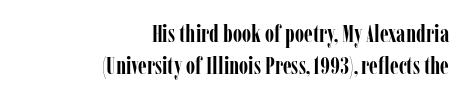
The passage shown stacks its lines at a standard gap. You'd pick this weight for a headline — it's a proper bold. Every row of glyphs terminates at an identical x-position on the right. The font's upright variant was chosen for this text. You could call the tracking neutral — neither tight nor loose.
